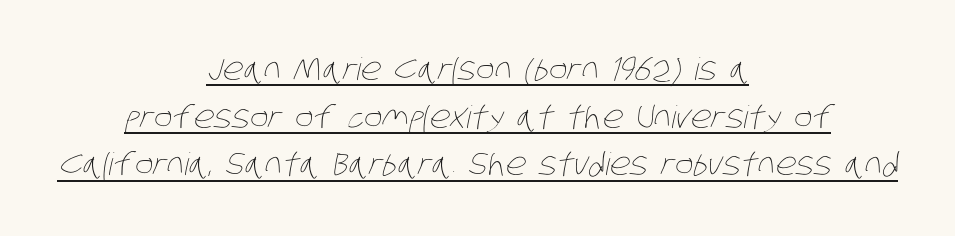
{"bold": "no", "weight": "thin", "width": "condensed", "stroke_contrast": "low", "x_height": "large", "monospaced": "no", "underline": "yes", "align": "center", "line_spacing": "normal", "line_spacing_ratio": 1.54, "letter_spacing": "normal", "letter_spacing_em": 0.0, "glyph_px": 31}
